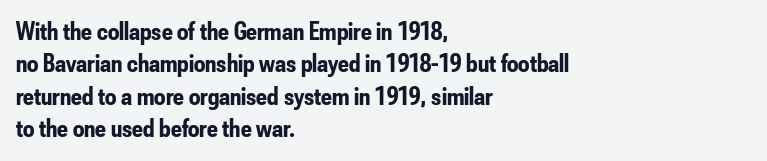
The image shows 25 px bold type, upright; set left-aligned, normal line spacing (1.3x), normal letter spacing, not underlined.
